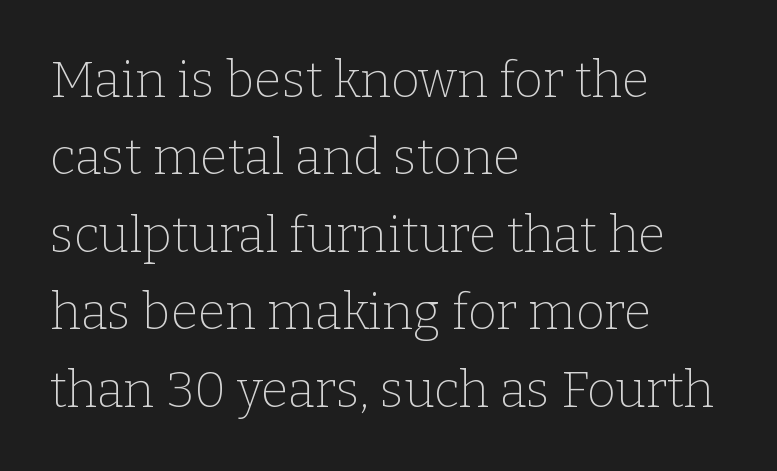
{"serif": "yes", "italic": "no", "bold": "no", "weight": "thin", "width": "normal", "stroke_contrast": "low", "x_height": "medium", "monospaced": "no", "underline": "no", "align": "left", "line_spacing": "normal", "line_spacing_ratio": 1.55, "letter_spacing": "normal", "letter_spacing_em": 0.0, "glyph_px": 50}
